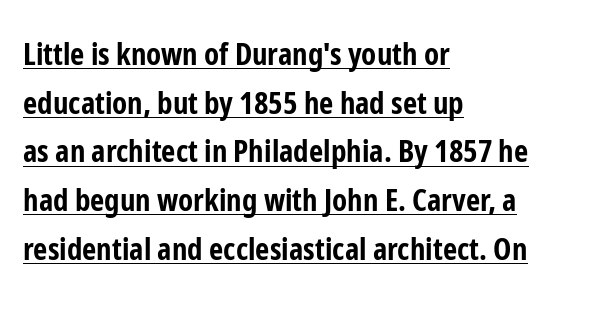
The image shows 31 px bold, condensed sans-serif type, upright; set left-aligned, normal line spacing (1.57x), normal letter spacing, underlined; low stroke contrast and a medium x-height.
